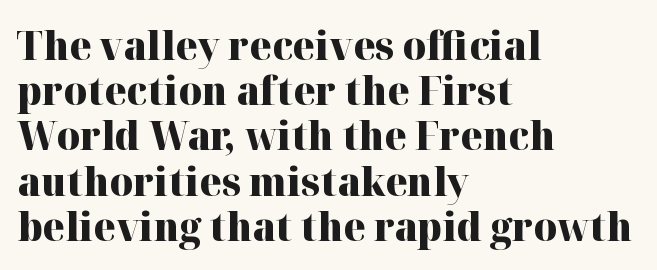
Q: Is the text bold? A: Yes.
Q: Is the text italic (slanted)? A: No, it is upright.
Q: Is the typeface a serif or a sans-serif typeface? A: Serif.
Q: Is the text underlined? A: No.
Q: How is the paragraph aligned? A: Left-aligned.
Q: Is the spacing between letters normal or unusually wide? A: Normal.
Q: Is the spacing between lines tight, normal or loose? A: Tight.
Q: Width (condensed, normal, or wide)? A: Normal.
Q: Stroke contrast? A: High.
Q: x-height? A: Medium.
Q: Monospaced? A: No.
